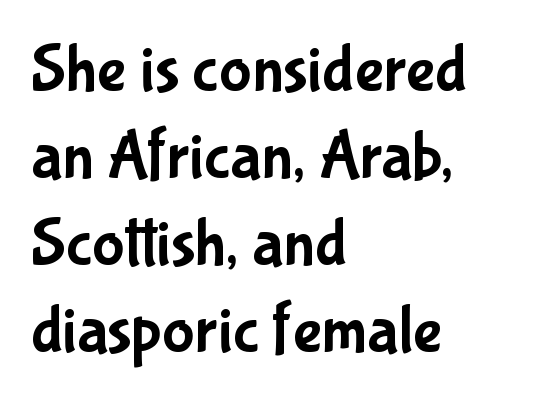
The image shows 68 px condensed sans-serif type, upright; set left-aligned, normal line spacing (1.28x), normal letter spacing, not underlined; low stroke contrast and a medium x-height.
